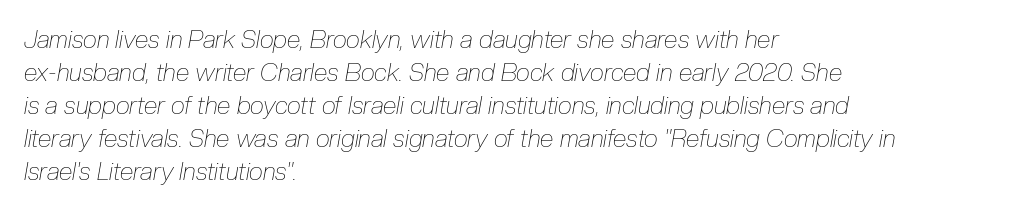
{"italic": "yes", "lean": "right", "slant_degrees": 10, "bold": "no", "underline": "no", "align": "left", "line_spacing": "normal", "line_spacing_ratio": 1.32, "letter_spacing": "normal", "letter_spacing_em": 0.0, "glyph_px": 25}
